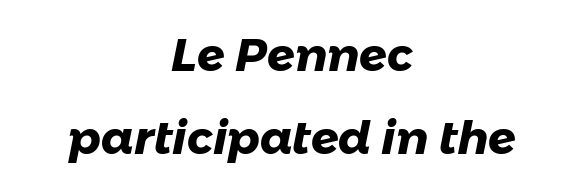
The image shows 46 px heavy sans-serif type; set centered, line spacing 1.8x, normal letter spacing, not underlined; low stroke contrast and a medium x-height.
